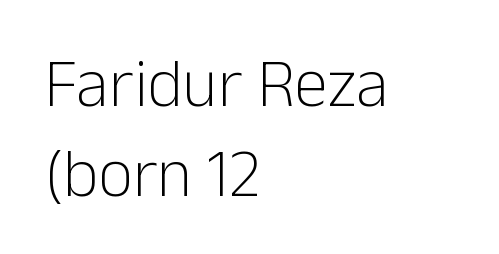
Q: Is the text bold? A: No.
Q: Is the text italic (slanted)? A: No, it is upright.
Q: Is the typeface a serif or a sans-serif typeface? A: Sans-serif.
Q: Is the text underlined? A: No.
Q: How is the paragraph aligned? A: Left-aligned.
Q: Is the spacing between letters normal or unusually wide? A: Normal.
Q: Is the spacing between lines tight, normal or loose? A: Normal.
Q: Width (condensed, normal, or wide)? A: Normal.
Q: Stroke contrast? A: Low.
Q: x-height? A: Medium.
Q: Monospaced? A: No.
